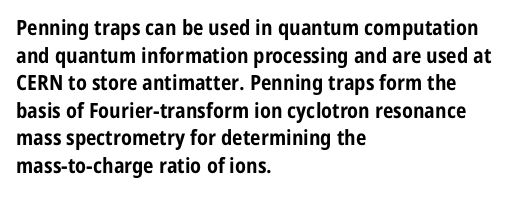
{"italic": "no", "bold": "yes", "underline": "no", "align": "left", "line_spacing": "normal", "line_spacing_ratio": 1.31, "letter_spacing": "normal", "letter_spacing_em": 0.0, "glyph_px": 21}
